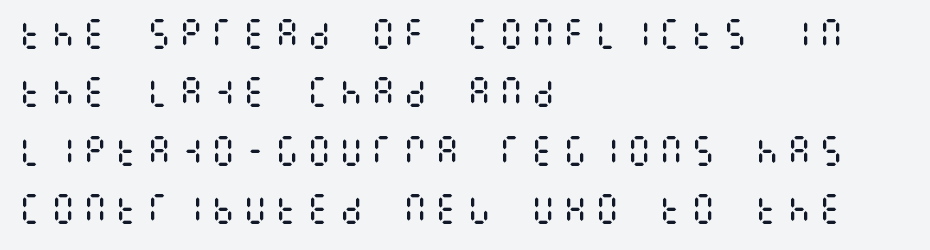
Q: Is the text bold? A: No.
Q: Is the text italic (slanted)? A: No, it is upright.
Q: Is the text underlined? A: No.
Q: How is the paragraph aligned? A: Left-aligned.
Q: Width (condensed, normal, or wide)? A: Condensed.
Q: Stroke contrast? A: Medium.
Q: x-height? A: Large.
